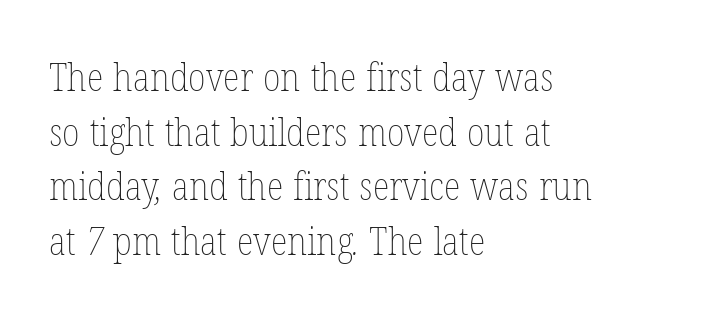
{"bold": "no", "weight": "thin", "width": "condensed", "stroke_contrast": "low", "x_height": "medium", "monospaced": "no", "underline": "no", "align": "left", "line_spacing": "normal", "line_spacing_ratio": 1.4, "letter_spacing": "normal", "letter_spacing_em": 0.0, "glyph_px": 39}
